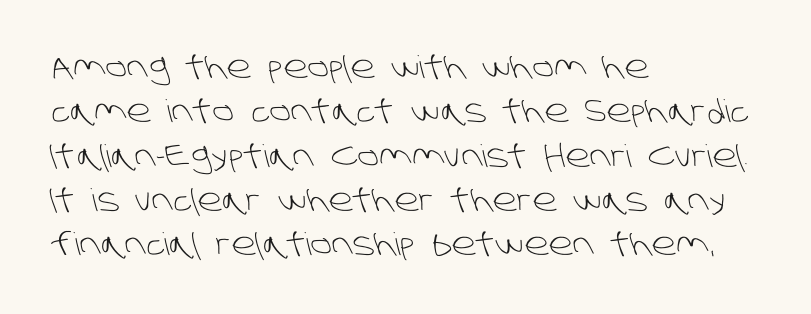
Stroke thickness stays within the range of a standard reading face or lighter. What kind of face is this? One without serifs — a sans. No word sits above an underline. The rag falls on the right side of this text block.
